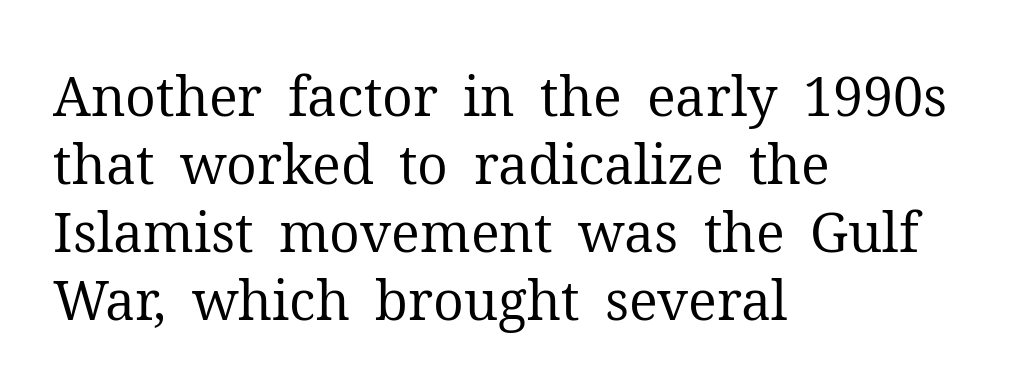
The image shows 54 px regular-weight serif type, upright; set left-aligned, normal line spacing (1.26x), normal letter spacing, not underlined; medium stroke contrast and a medium x-height.
